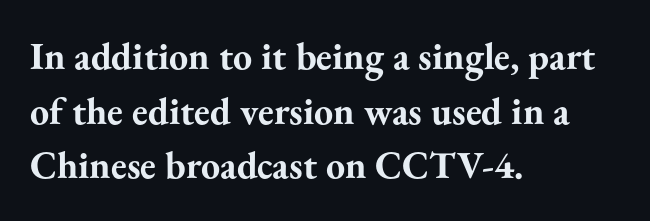
Q: Is the text bold? A: Yes.
Q: Is the text italic (slanted)? A: No, it is upright.
Q: Is the typeface a serif or a sans-serif typeface? A: Serif.
Q: Is the text underlined? A: No.
Q: How is the paragraph aligned? A: Left-aligned.
Q: Is the spacing between letters normal or unusually wide? A: Normal.
Q: Is the spacing between lines tight, normal or loose? A: Normal.
Q: Width (condensed, normal, or wide)? A: Normal.
Q: Stroke contrast? A: Medium.
Q: x-height? A: Small.
Q: Monospaced? A: No.
